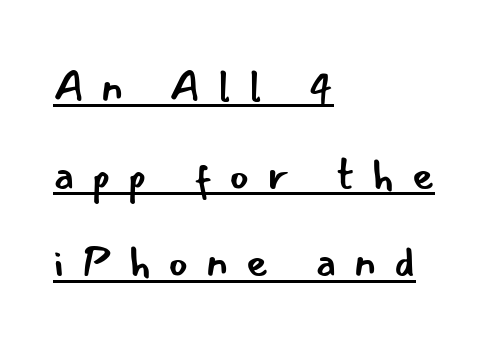
Q: Is the text bold? A: No.
Q: Is the text italic (slanted)? A: No, it is upright.
Q: Is the typeface a serif or a sans-serif typeface? A: Sans-serif.
Q: Is the text underlined? A: Yes.
Q: How is the paragraph aligned? A: Left-aligned.
Q: Is the spacing between letters normal or unusually wide? A: Unusually wide.
Q: Is the spacing between lines tight, normal or loose? A: Loose.
Q: Width (condensed, normal, or wide)? A: Normal.
Q: Stroke contrast? A: Low.
Q: x-height? A: Small.
Q: Monospaced? A: No.
